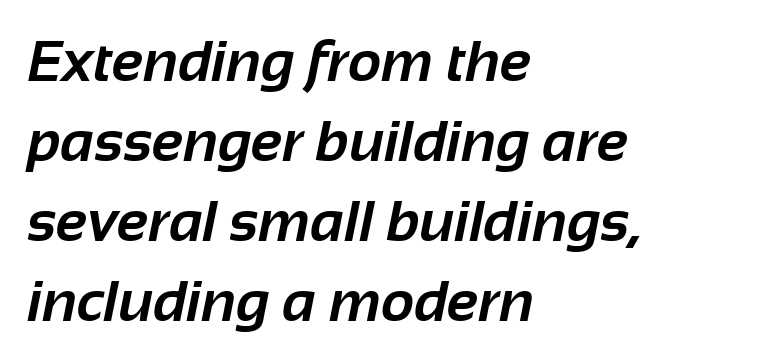
Q: Is the text bold? A: Yes.
Q: Is the typeface a serif or a sans-serif typeface? A: Sans-serif.
Q: Is the text underlined? A: No.
Q: How is the paragraph aligned? A: Left-aligned.
Q: Is the spacing between letters normal or unusually wide? A: Normal.
Q: Is the spacing between lines tight, normal or loose? A: Normal.
Q: Width (condensed, normal, or wide)? A: Normal.
Q: Stroke contrast? A: Low.
Q: x-height? A: Medium.
Q: Monospaced? A: No.
